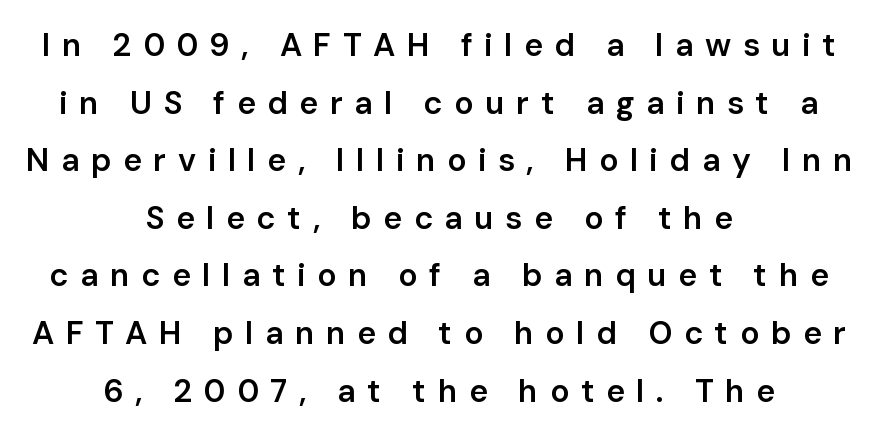
Q: Is the text bold? A: Semi-bold.
Q: Is the text italic (slanted)? A: No, it is upright.
Q: Is the typeface a serif or a sans-serif typeface? A: Sans-serif.
Q: Is the text underlined? A: No.
Q: How is the paragraph aligned? A: Centered.
Q: Is the spacing between letters normal or unusually wide? A: Unusually wide.
Q: Width (condensed, normal, or wide)? A: Normal.
Q: Stroke contrast? A: Low.
Q: x-height? A: Medium.
Q: Monospaced? A: No.
